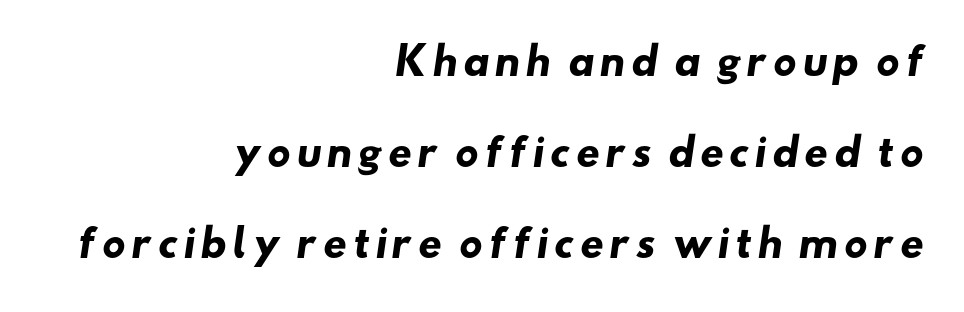
{"serif": "no", "bold": "yes", "weight": "heavy", "width": "wide", "stroke_contrast": "low", "x_height": "small", "monospaced": "no", "underline": "no", "align": "right", "line_spacing": "loose", "line_spacing_ratio": 2.46, "glyph_px": 37}
